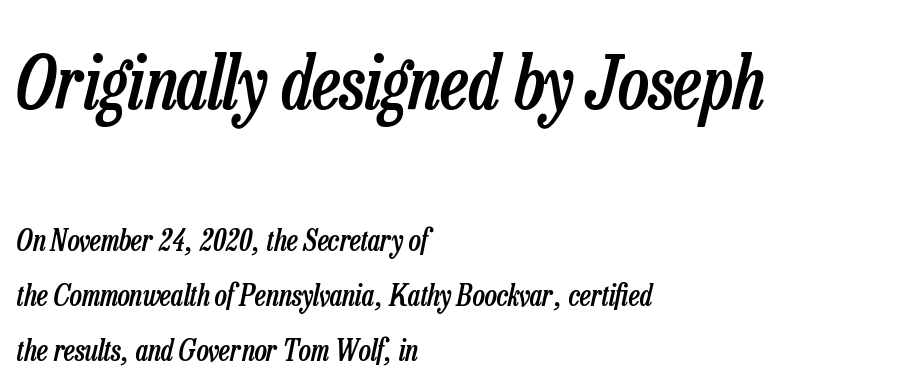
Vertically, the passage feels expansive, rows floating well apart. The ragged edge is on the right, which tells us the setting is flush left. Compared with ordinary roman type, these characters are visibly tilted. A student would notice the top passage is typeset larger than what follows.
